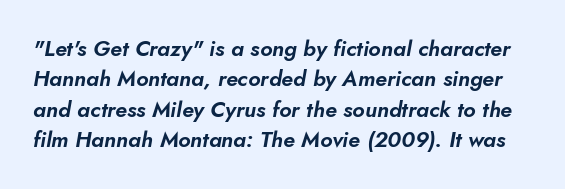
{"italic": "yes", "lean": "right", "slant_degrees": 10, "underline": "no", "line_spacing": "normal", "line_spacing_ratio": 1.38, "letter_spacing": "normal", "letter_spacing_em": 0.0, "glyph_px": 22}
